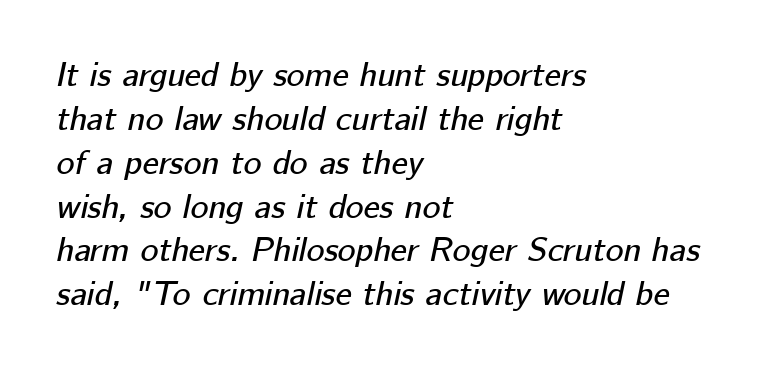
Q: Is the text italic (slanted)? A: Yes, it leans right by about 12 degrees.
Q: Is the text underlined? A: No.
Q: How is the paragraph aligned? A: Left-aligned.
Q: Is the spacing between letters normal or unusually wide? A: Normal.
Q: Is the spacing between lines tight, normal or loose? A: Normal.
Q: Width (condensed, normal, or wide)? A: Normal.
Q: Stroke contrast? A: Low.
Q: x-height? A: Medium.
Q: Monospaced? A: No.
